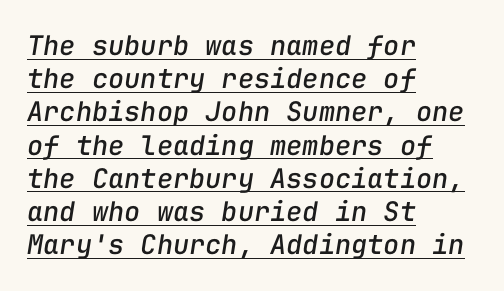
The image shows 27 px text type, italic (leaning right); set left-aligned, line spacing 1.23x, normal letter spacing, underlined.
